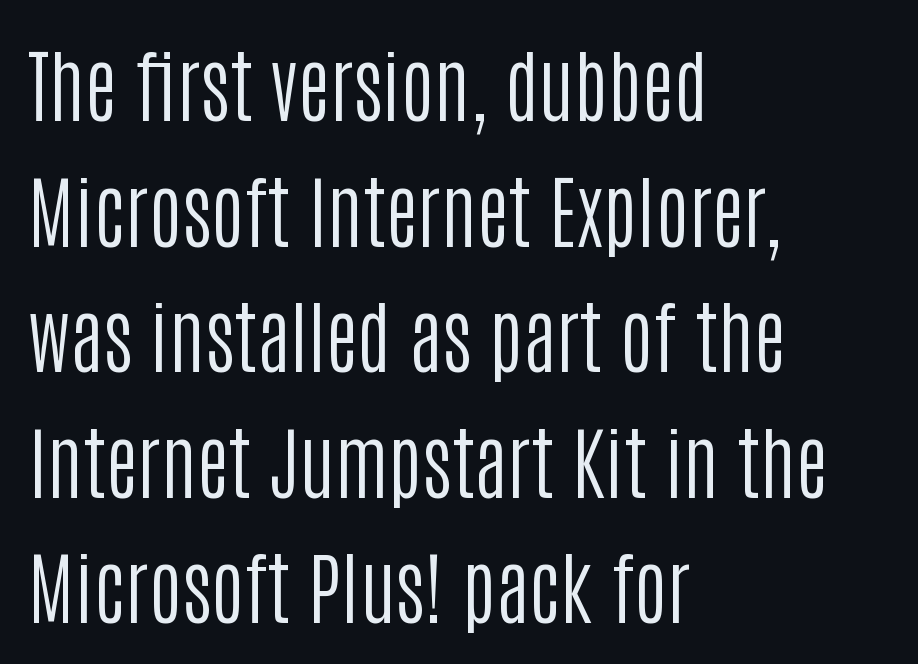
Q: Is the text bold? A: No.
Q: Is the text italic (slanted)? A: No, it is upright.
Q: Is the typeface a serif or a sans-serif typeface? A: Sans-serif.
Q: Is the text underlined? A: No.
Q: How is the paragraph aligned? A: Left-aligned.
Q: Is the spacing between letters normal or unusually wide? A: Normal.
Q: Is the spacing between lines tight, normal or loose? A: Normal.
Q: Width (condensed, normal, or wide)? A: Condensed.
Q: Stroke contrast? A: Low.
Q: x-height? A: Large.
Q: Monospaced? A: No.
